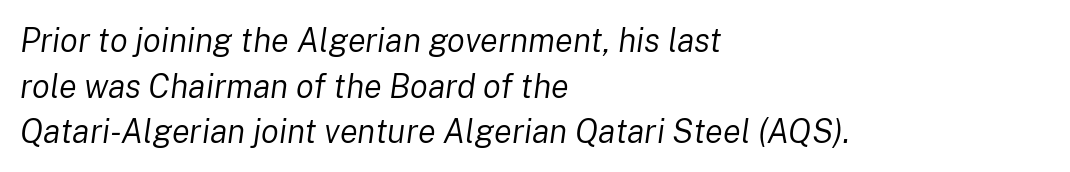
{"italic": "yes", "lean": "right", "slant_degrees": 8, "bold": "no", "weight": "regular", "width": "normal", "stroke_contrast": "low", "x_height": "medium", "monospaced": "no", "underline": "no", "align": "left", "line_spacing": "normal", "line_spacing_ratio": 1.38, "letter_spacing": "normal", "letter_spacing_em": 0.0, "glyph_px": 33}
